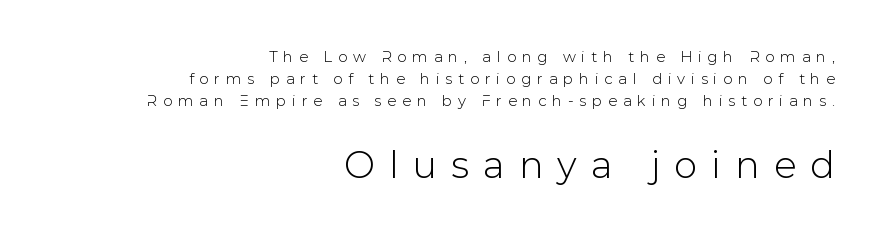
The image shows 37 px sans-serif type, upright; set right-aligned, normal line spacing (1.46x), unusually wide letter spacing (+0.38 em), not underlined; the second (bottom) block is 2.47x larger; low stroke contrast and a medium x-height.
